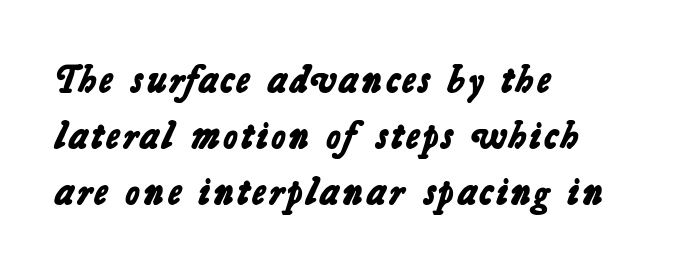
{"serif": "no", "bold": "yes", "weight": "bold", "width": "normal", "stroke_contrast": "low", "x_height": "medium", "monospaced": "no", "underline": "no", "align": "left", "line_spacing": "normal", "line_spacing_ratio": 1.43, "letter_spacing": "normal", "letter_spacing_em": 0.0, "glyph_px": 39}
